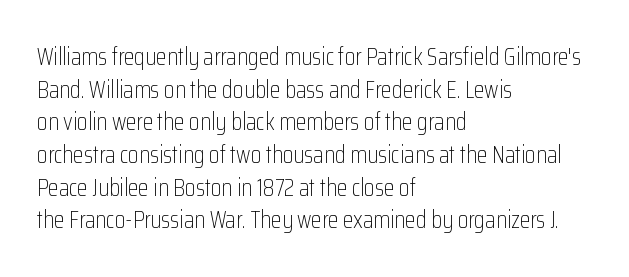
The image shows 24 px text type, upright; set left-aligned, normal line spacing (1.36x), normal letter spacing, not underlined.
